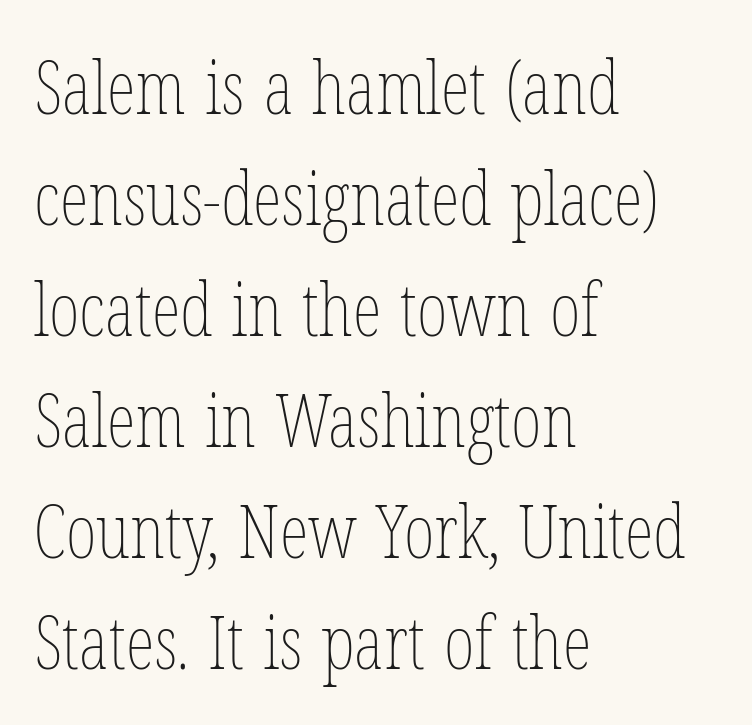
The image shows 74 px thin, condensed type, upright; set left-aligned, normal line spacing (1.5x), normal letter spacing, not underlined; low stroke contrast and a medium x-height.
